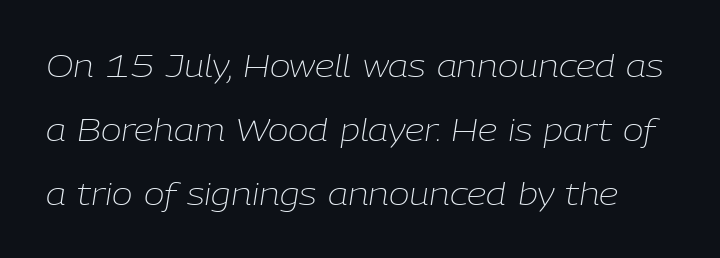
The image shows 31 px light type, italic (leaning right); set loose line spacing (2.06x), normal letter spacing, not underlined; low stroke contrast and a medium x-height.
